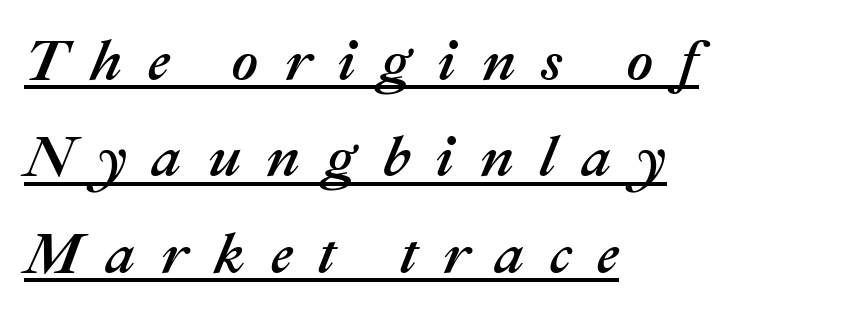
{"italic": "yes", "lean": "right", "slant_degrees": 22, "width": "normal", "stroke_contrast": "medium", "x_height": "medium", "monospaced": "no", "underline": "yes", "align": "left", "line_spacing": "normal", "line_spacing_ratio": 1.66, "letter_spacing": "wide", "letter_spacing_em": 0.44, "glyph_px": 58}
